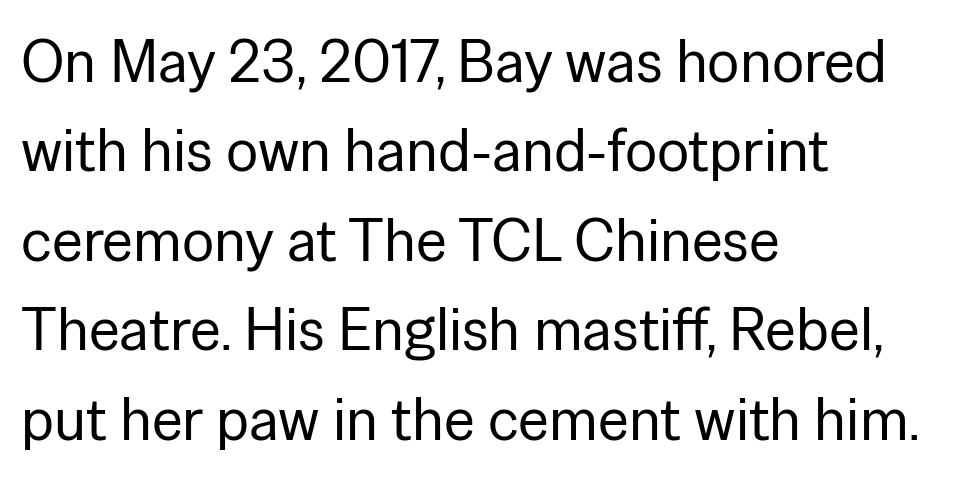
{"serif": "no", "italic": "no", "bold": "no", "weight": "regular", "width": "normal", "stroke_contrast": "low", "x_height": "medium", "monospaced": "no", "underline": "no", "align": "left", "line_spacing": "normal", "line_spacing_ratio": 1.49, "letter_spacing": "normal", "letter_spacing_em": 0.0, "glyph_px": 60}
